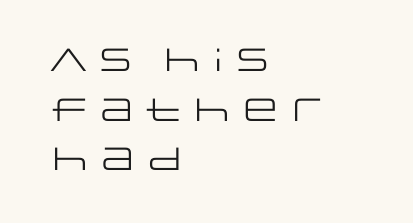
Every row of glyphs begins at an identical x-position on the left. These lines were composed using upright roman letters. The space beneath each line is pristine and unruled. Does extra space separate the letters? No, they use regular spacing. The characters display no serif detailing; their extremities are plain. Character widths vary here, with narrow letters taking less room than wide ones.
